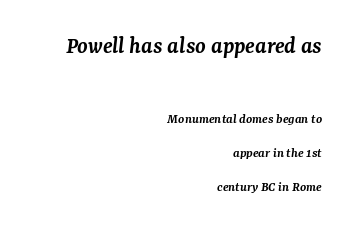
Q: Is the text bold? A: Semi-bold.
Q: Is the text italic (slanted)? A: Yes, it leans right by about 7 degrees.
Q: Is the text underlined? A: No.
Q: How is the paragraph aligned? A: Right-aligned.
Q: Is the spacing between letters normal or unusually wide? A: Normal.
Q: Is the spacing between lines tight, normal or loose? A: Loose.
Q: Which block of text is set in a larger size, the first (top) or the second (bottom)? A: The first (top) one.
